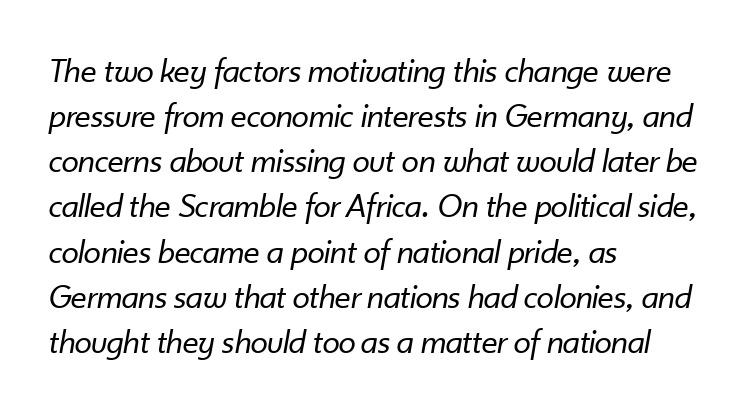
{"italic": "yes", "lean": "right", "slant_degrees": 10, "bold": "no", "weight": "regular", "width": "normal", "stroke_contrast": "low", "x_height": "small", "monospaced": "no", "underline": "no", "align": "left", "line_spacing": "normal", "line_spacing_ratio": 1.29, "letter_spacing": "normal", "letter_spacing_em": 0.0, "glyph_px": 35}
